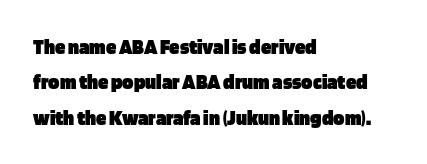
Q: Is the text bold? A: Yes.
Q: Is the text italic (slanted)? A: No, it is upright.
Q: Is the text underlined? A: No.
Q: How is the paragraph aligned? A: Left-aligned.
Q: Is the spacing between letters normal or unusually wide? A: Normal.
Q: Is the spacing between lines tight, normal or loose? A: Normal.
